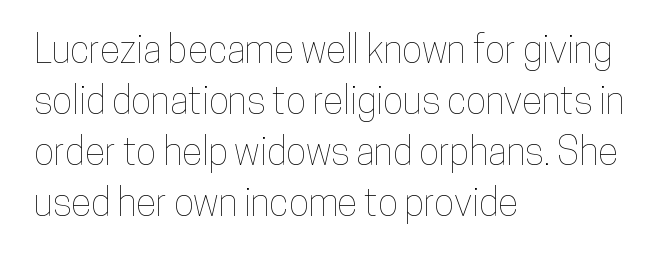
Q: Is the text italic (slanted)? A: No, it is upright.
Q: Is the text underlined? A: No.
Q: How is the paragraph aligned? A: Left-aligned.
Q: Is the spacing between letters normal or unusually wide? A: Normal.
Q: Is the spacing between lines tight, normal or loose? A: Normal.
Q: Width (condensed, normal, or wide)? A: Condensed.
Q: Stroke contrast? A: Low.
Q: x-height? A: Medium.
Q: Monospaced? A: No.
